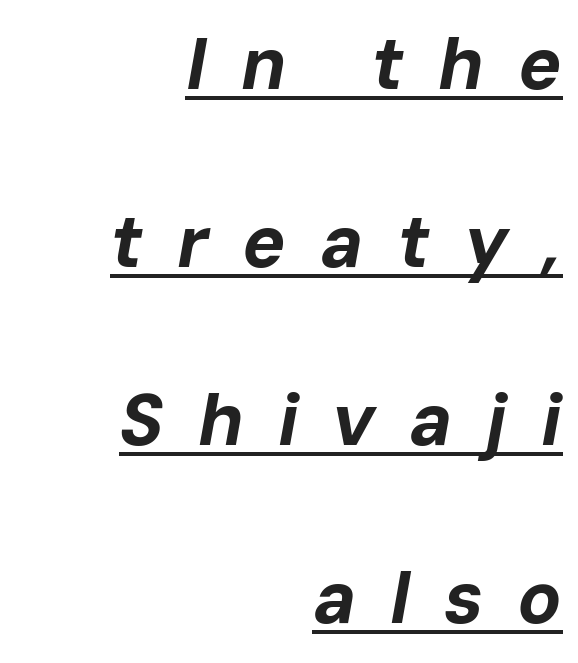
{"italic": "yes", "lean": "right", "slant_degrees": 10, "bold": "yes", "weight": "bold", "width": "normal", "stroke_contrast": "low", "x_height": "medium", "monospaced": "no", "underline": "yes", "align": "right", "line_spacing": "loose", "line_spacing_ratio": 2.44, "letter_spacing": "wide", "letter_spacing_em": 0.46, "glyph_px": 73}
